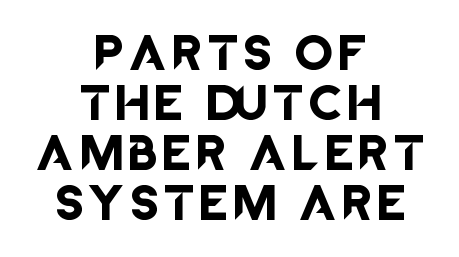
The image shows 37 px sans-serif type, upright; set centered, normal line spacing (1.35x), unusually wide letter spacing (+0.22 em), not underlined; low stroke contrast and a large x-height.
